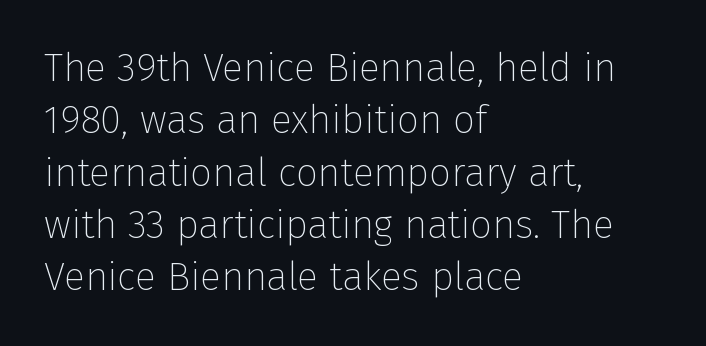
Q: Is the text bold? A: No.
Q: Is the text italic (slanted)? A: No, it is upright.
Q: Is the typeface a serif or a sans-serif typeface? A: Sans-serif.
Q: Is the text underlined? A: No.
Q: How is the paragraph aligned? A: Left-aligned.
Q: Is the spacing between letters normal or unusually wide? A: Normal.
Q: Is the spacing between lines tight, normal or loose? A: Normal.
Q: Width (condensed, normal, or wide)? A: Normal.
Q: Stroke contrast? A: Low.
Q: x-height? A: Medium.
Q: Monospaced? A: No.
